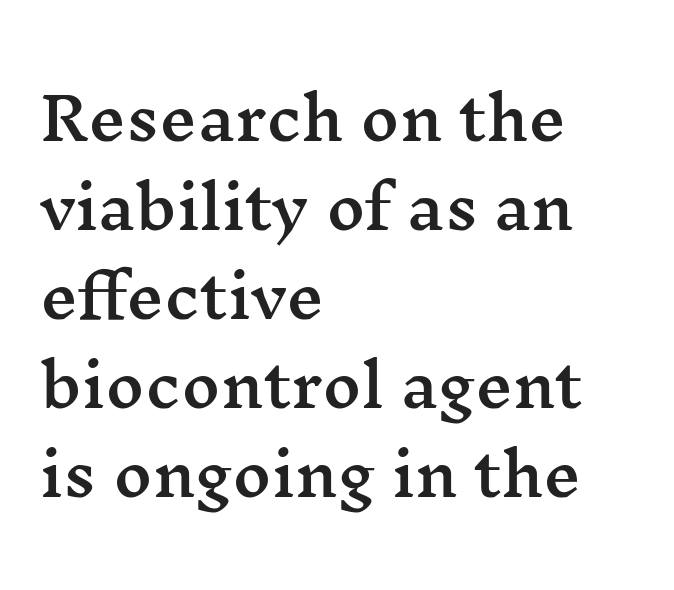
The image shows 59 px wide serif type, upright; set left-aligned, normal line spacing (1.51x), normal letter spacing, not underlined; medium stroke contrast and a medium x-height.
